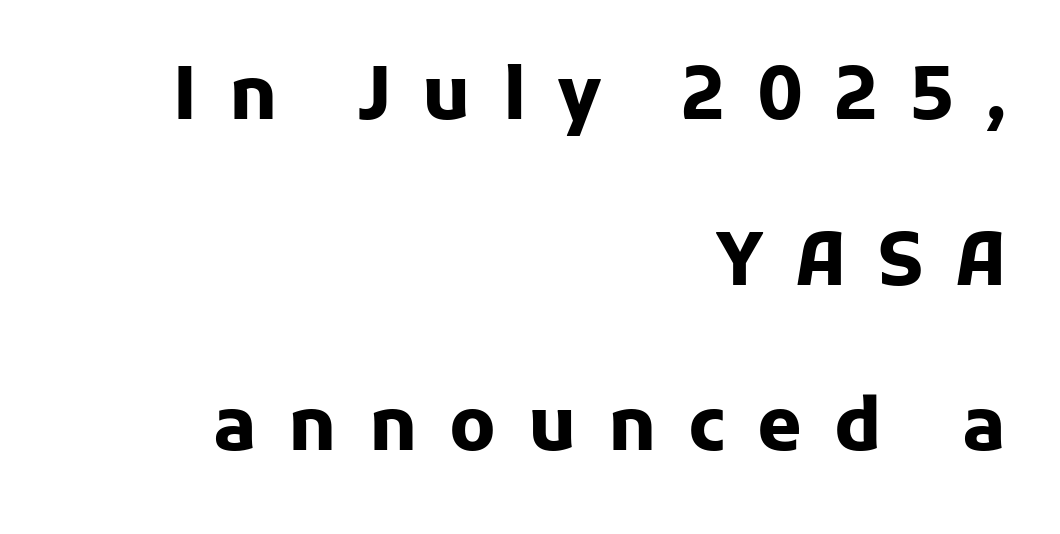
{"serif": "no", "italic": "no", "bold": "yes", "weight": "heavy", "width": "normal", "stroke_contrast": "low", "x_height": "medium", "monospaced": "no", "underline": "no", "align": "right", "line_spacing": "loose", "line_spacing_ratio": 2.3, "letter_spacing": "wide", "letter_spacing_em": 0.44, "glyph_px": 72}
